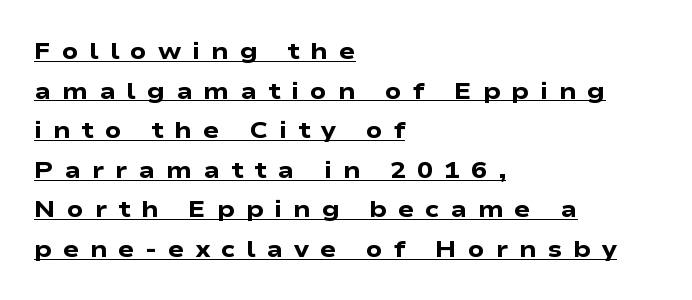
{"italic": "no", "bold": "yes", "underline": "yes", "align": "left", "line_spacing": "normal", "line_spacing_ratio": 1.65, "letter_spacing": "wide", "letter_spacing_em": 0.45, "glyph_px": 24}
